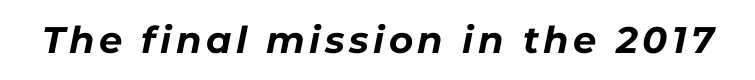
Q: Is the text bold? A: Yes.
Q: Is the text italic (slanted)? A: Yes, it leans right by about 11 degrees.
Q: Is the text underlined? A: No.
Q: Width (condensed, normal, or wide)? A: Normal.
Q: Stroke contrast? A: Low.
Q: x-height? A: Medium.
Q: Monospaced? A: No.
